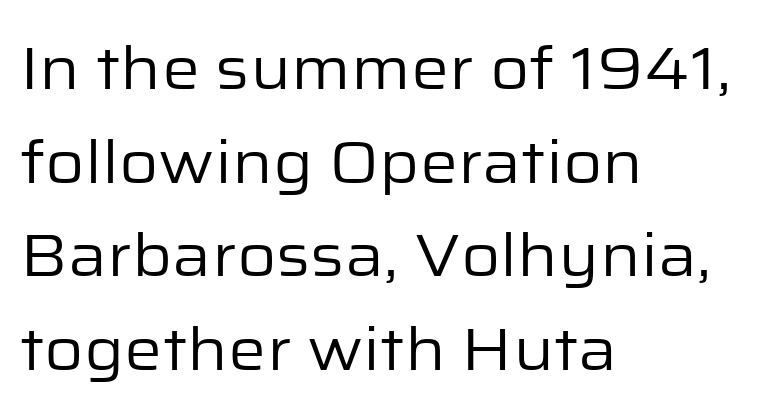
{"serif": "no", "italic": "no", "bold": "no", "weight": "regular", "width": "normal", "stroke_contrast": "low", "x_height": "medium", "monospaced": "no", "underline": "no", "align": "left", "line_spacing": "normal", "line_spacing_ratio": 1.56, "letter_spacing": "normal", "letter_spacing_em": 0.0, "glyph_px": 60}
